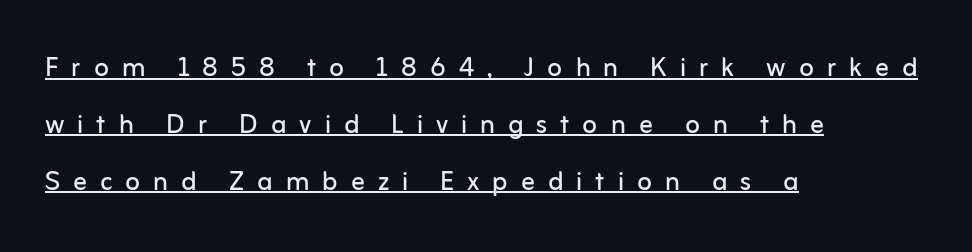
{"serif": "no", "italic": "no", "bold": "no", "weight": "regular", "width": "normal", "stroke_contrast": "low", "x_height": "medium", "monospaced": "no", "underline": "yes", "align": "left", "line_spacing": "normal", "line_spacing_ratio": 1.67, "letter_spacing": "wide", "letter_spacing_em": 0.38, "glyph_px": 34}
